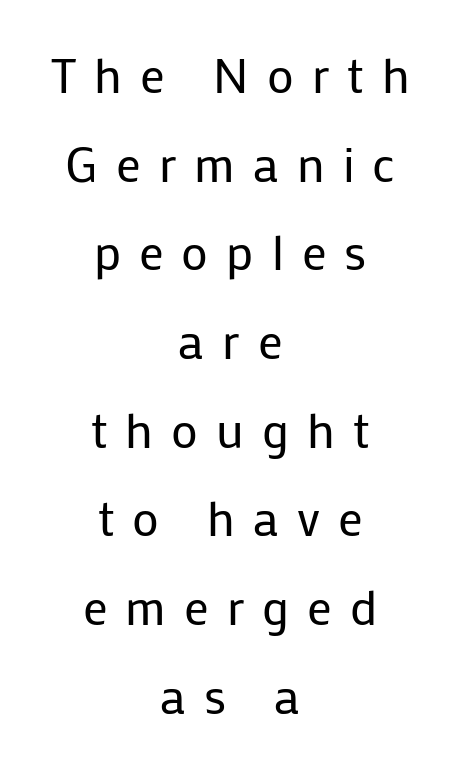
Glance below the letters and you will spot only blank space. The horizontal fit of the characters is loose and conspicuously gappy. Counters stay open thanks to moderate or lighter strokes. These lines are rendered in a variable-pitch font. The compositor balanced each line on the midline.
